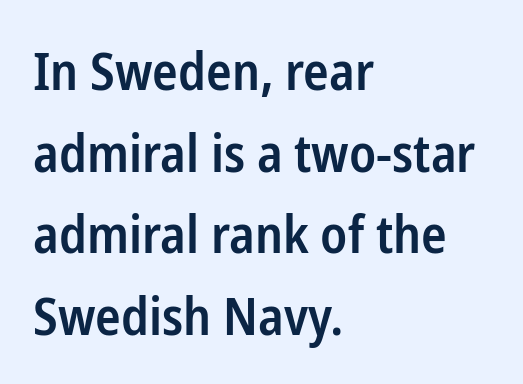
Q: Is the text bold? A: Semi-bold.
Q: Is the text italic (slanted)? A: No, it is upright.
Q: Is the typeface a serif or a sans-serif typeface? A: Sans-serif.
Q: Is the text underlined? A: No.
Q: How is the paragraph aligned? A: Left-aligned.
Q: Is the spacing between letters normal or unusually wide? A: Normal.
Q: Is the spacing between lines tight, normal or loose? A: Normal.
Q: Width (condensed, normal, or wide)? A: Condensed.
Q: Stroke contrast? A: Low.
Q: x-height? A: Medium.
Q: Monospaced? A: No.
